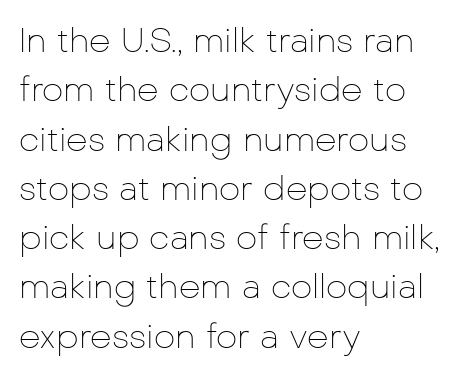
Q: Is the text bold? A: No.
Q: Is the text italic (slanted)? A: No, it is upright.
Q: Is the typeface a serif or a sans-serif typeface? A: Sans-serif.
Q: Is the text underlined? A: No.
Q: How is the paragraph aligned? A: Left-aligned.
Q: Is the spacing between letters normal or unusually wide? A: Normal.
Q: Is the spacing between lines tight, normal or loose? A: Normal.
Q: Width (condensed, normal, or wide)? A: Normal.
Q: Stroke contrast? A: Low.
Q: x-height? A: Medium.
Q: Monospaced? A: No.
